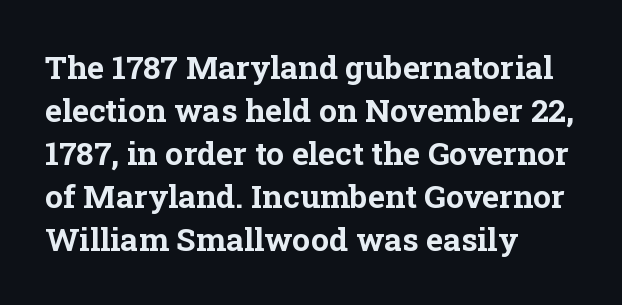
{"serif": "yes", "italic": "no", "bold": "yes", "weight": "bold", "width": "normal", "stroke_contrast": "low", "x_height": "medium", "monospaced": "no", "underline": "no", "align": "left", "line_spacing": "normal", "line_spacing_ratio": 1.34, "letter_spacing": "normal", "letter_spacing_em": 0.0, "glyph_px": 32}
